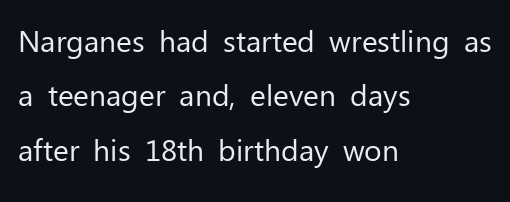
Q: Is the text bold? A: No.
Q: Is the text italic (slanted)? A: No, it is upright.
Q: Is the typeface a serif or a sans-serif typeface? A: Sans-serif.
Q: Is the text underlined? A: No.
Q: How is the paragraph aligned? A: Left-aligned.
Q: Is the spacing between letters normal or unusually wide? A: Normal.
Q: Width (condensed, normal, or wide)? A: Normal.
Q: Stroke contrast? A: Low.
Q: x-height? A: Medium.
Q: Monospaced? A: No.
